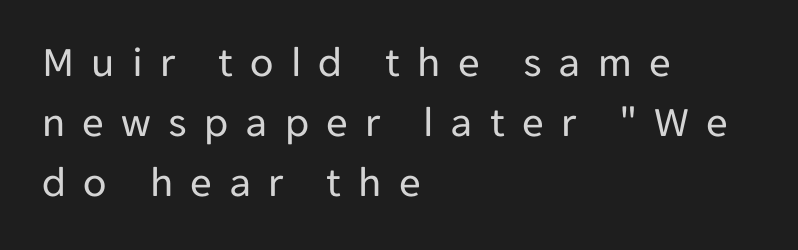
The vertical gap from one line to the next is medium. Honestly, the letter spacing is so wide it's the main thing you notice. The space beneath each line is pristine and unruled. Look at the bottom of the vertical strokes: they stop flat, with no serifs. The typeface has the unassuming heft of standard copy or less. The letters advance in unequal steps, a hallmark of proportional type.
